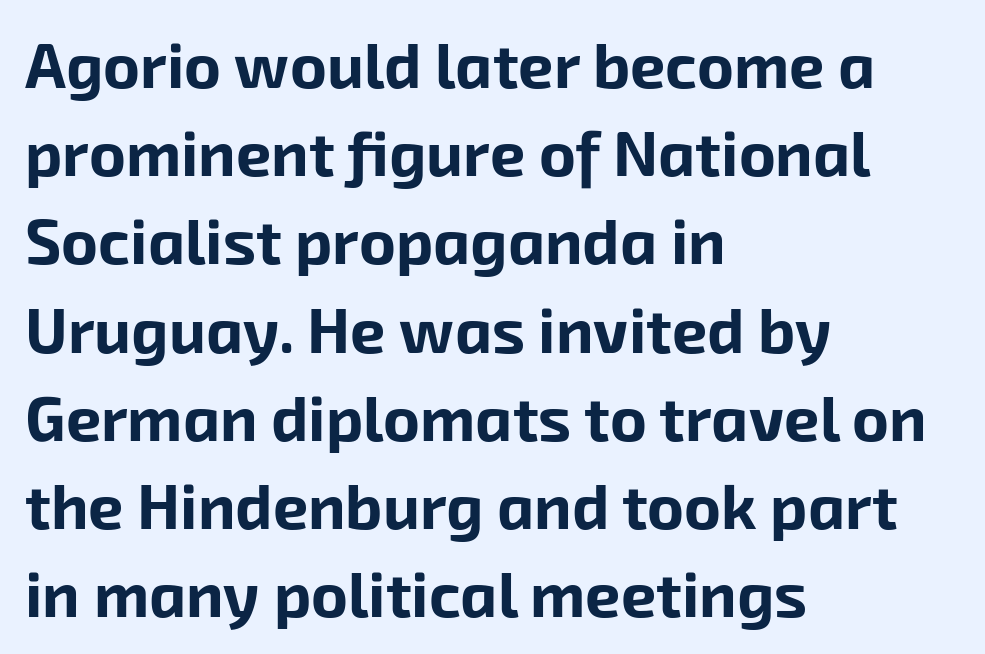
The image shows 63 px bold sans-serif type; set left-aligned, normal line spacing (1.4x), normal letter spacing, not underlined; low stroke contrast and a medium x-height.
